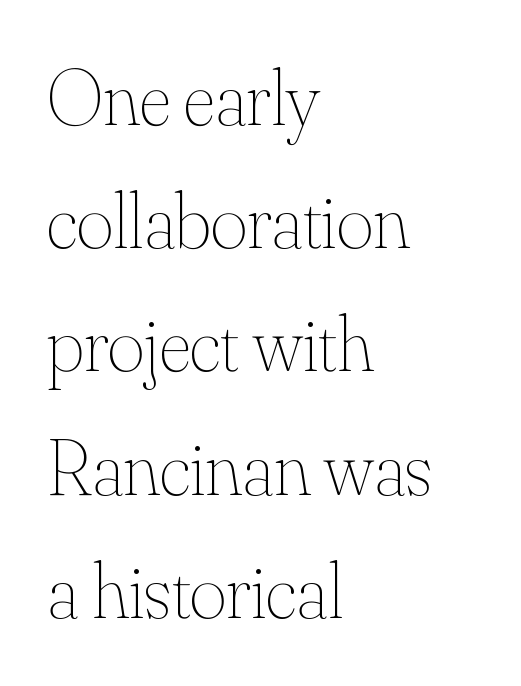
{"italic": "no", "bold": "no", "weight": "thin", "width": "normal", "stroke_contrast": "medium", "x_height": "small", "monospaced": "no", "underline": "no", "align": "left", "line_spacing": "normal", "line_spacing_ratio": 1.56, "letter_spacing": "normal", "letter_spacing_em": 0.0, "glyph_px": 79}
